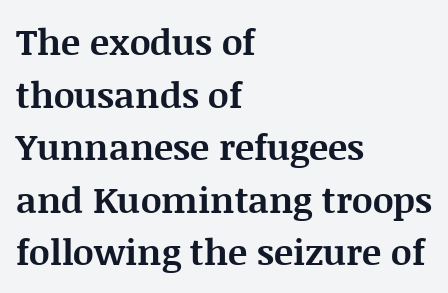
{"serif": "yes", "italic": "no", "bold": "yes", "weight": "bold", "width": "normal", "stroke_contrast": "medium", "x_height": "large", "monospaced": "no", "underline": "no", "align": "left", "line_spacing": "normal", "line_spacing_ratio": 1.46, "letter_spacing": "normal", "letter_spacing_em": 0.0, "glyph_px": 36}
